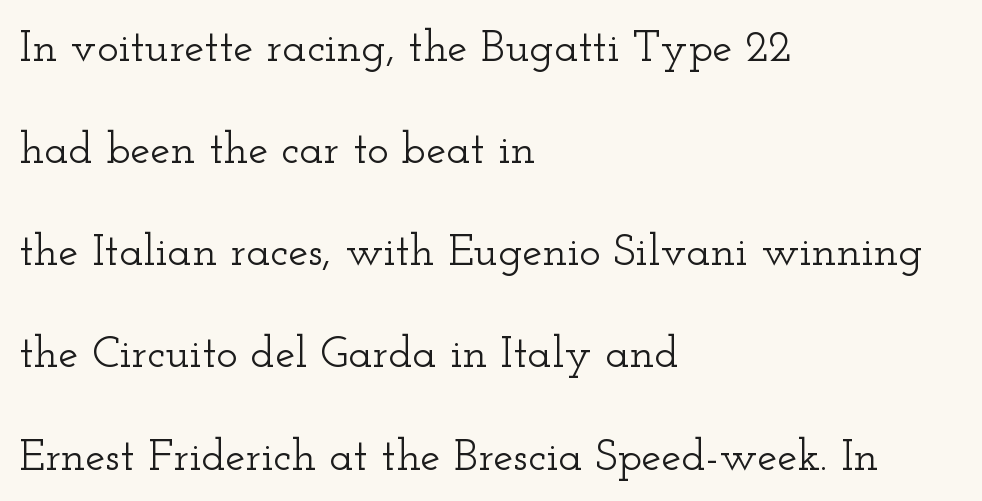
Q: Is the text italic (slanted)? A: No, it is upright.
Q: Is the typeface a serif or a sans-serif typeface? A: Serif.
Q: Is the text underlined? A: No.
Q: How is the paragraph aligned? A: Left-aligned.
Q: Is the spacing between letters normal or unusually wide? A: Normal.
Q: Is the spacing between lines tight, normal or loose? A: Loose.
Q: Width (condensed, normal, or wide)? A: Wide.
Q: Stroke contrast? A: Low.
Q: x-height? A: Small.
Q: Monospaced? A: No.
